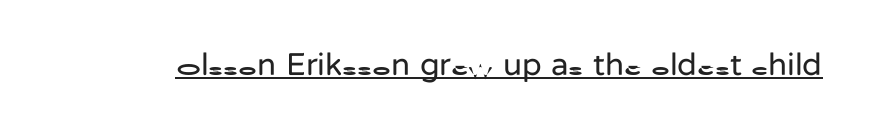
Q: Is the text bold? A: No.
Q: Is the text italic (slanted)? A: No, it is upright.
Q: Is the typeface a serif or a sans-serif typeface? A: Sans-serif.
Q: Is the text underlined? A: Yes.
Q: Is the spacing between letters normal or unusually wide? A: Normal.
Q: Width (condensed, normal, or wide)? A: Normal.
Q: Stroke contrast? A: Low.
Q: x-height? A: Medium.
Q: Monospaced? A: No.
